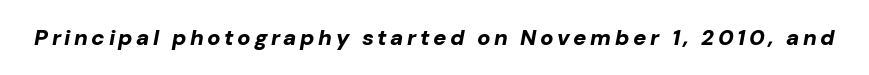
The image shows 22 px bold type, italic (leaning right); set not underlined.
